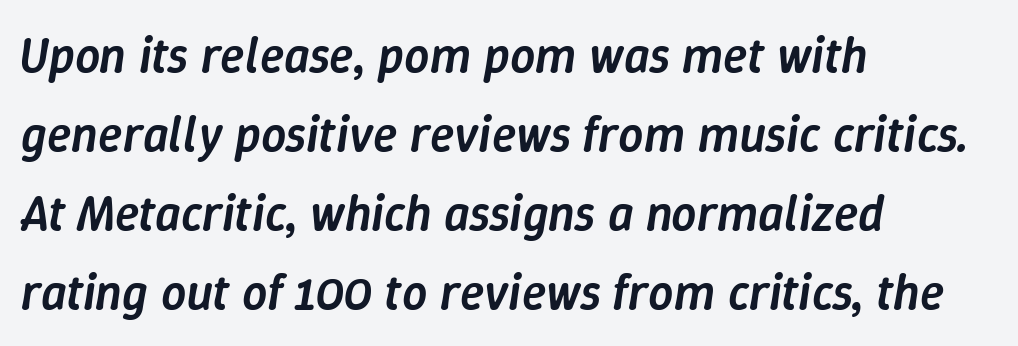
The image shows 50 px semibold type, italic (leaning right); set left-aligned, normal line spacing (1.58x), normal letter spacing, not underlined; low stroke contrast and a medium x-height.
